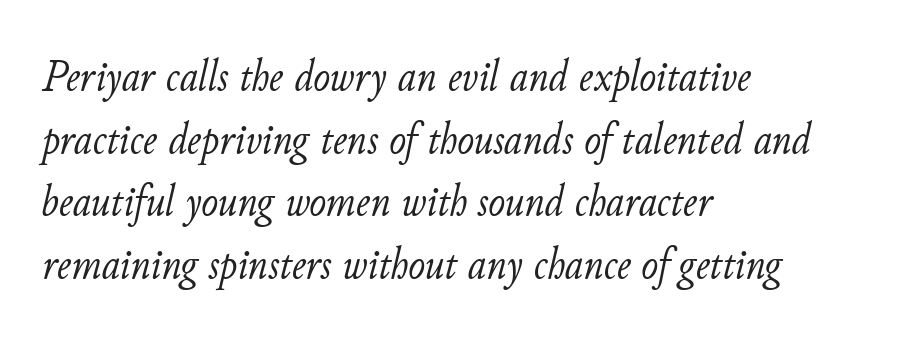
{"italic": "yes", "lean": "right", "slant_degrees": 11, "bold": "no", "weight": "light", "width": "normal", "stroke_contrast": "low", "x_height": "small", "monospaced": "no", "underline": "no", "align": "left", "line_spacing": "normal", "line_spacing_ratio": 1.39, "letter_spacing": "normal", "letter_spacing_em": 0.0, "glyph_px": 45}
